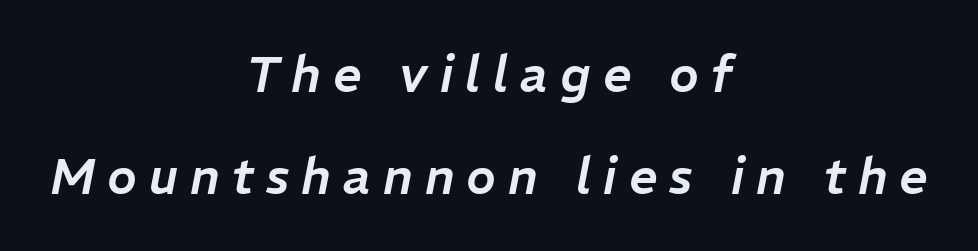
Note the varied advance widths — an 'i' is clearly narrower than an 'm'. Tracking value appears strongly positive — letters spread wide. These lines are centered, leaving both edges ragged. Italic? Definitely — the glyphs are oblique.
